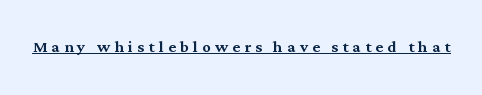
The image shows 21 px text type, upright; set unusually wide letter spacing (+0.2 em), underlined.
